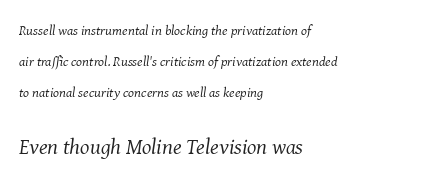
{"italic": "yes", "lean": "right", "slant_degrees": 8, "bold": "no", "underline": "no", "align": "left", "line_spacing": "loose", "line_spacing_ratio": 2.21, "letter_spacing": "normal", "letter_spacing_em": 0.0, "larger_block": "second", "size_ratio": 1.57, "glyph_px": 22}
